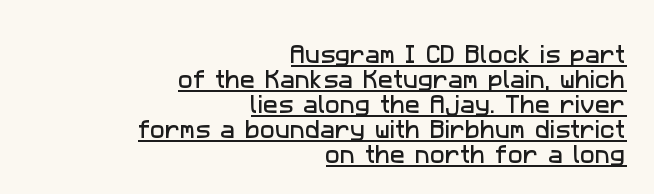
The image shows 20 px text type; set right-aligned, normal line spacing (1.25x), normal letter spacing, underlined.
